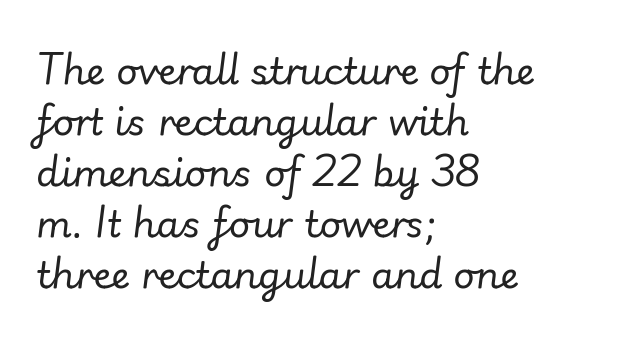
Teacher's note: observe the even left margin — that is flush-left alignment. The letterforms sit at book weight or below. The whole block is typeset with a tilt. This sample has the flowing, uneven cadence of proportional lettering. Nothing unusual about the tracking: characters are spaced as the font intends. The baseline area is clear.
